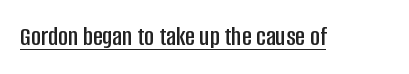
Q: Is the text italic (slanted)? A: No, it is upright.
Q: Is the text underlined? A: Yes.
Q: Is the spacing between letters normal or unusually wide? A: Normal.
